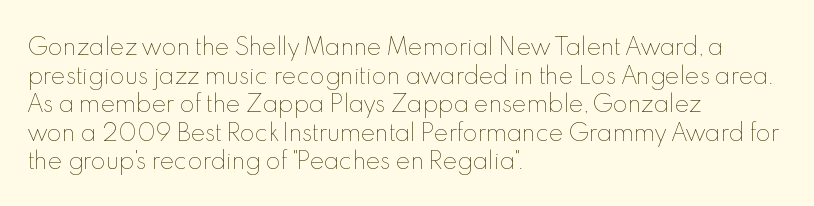
Check the space under the baseline: it is left empty. Characters follow at the spacing the type designer built in. These glyphs show unthickened strokes, regular width or finer. This is the regular roman posture of the typeface. A typesetter would call this leading conventional body-copy spacing. The compositor pushed each line to the left boundary.
